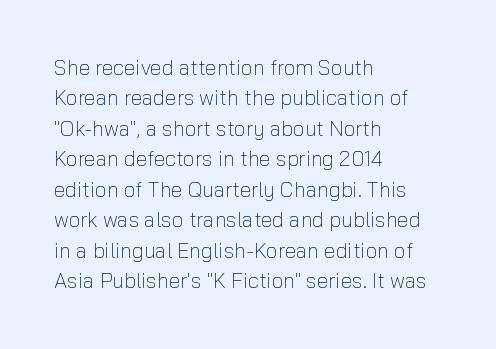
Letter spacing: default. Ink coverage per letter is moderate at most. The rag falls on the right side of this text block. Descenders are the only things crossing below the line. This block has exactly the height ordinary leading produces. This is the regular roman posture of the typeface.
